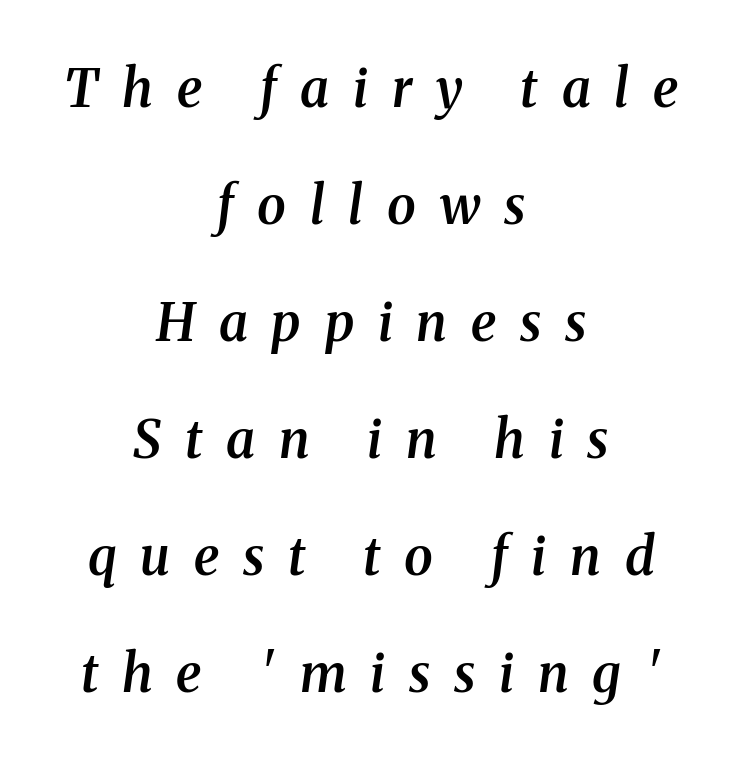
{"serif": "yes", "italic": "yes", "lean": "right", "slant_degrees": 8, "bold": "semi", "weight": "semibold", "width": "normal", "stroke_contrast": "medium", "x_height": "medium", "monospaced": "no", "underline": "no", "align": "center", "line_spacing": "loose", "line_spacing_ratio": 2.25, "letter_spacing": "wide", "letter_spacing_em": 0.46, "glyph_px": 52}
